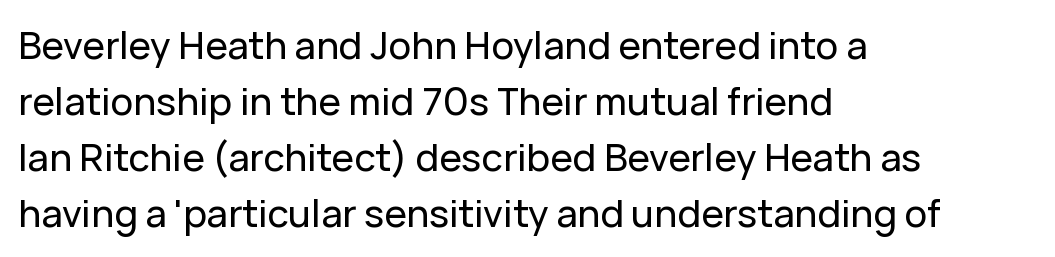
Default kerning and tracking; the words read as compact shapes. The characters display no serif detailing; their extremities are plain. If you drew a line through each stem, it would be perfectly vertical. Clear beneath every line of the passage. Is there much room between lines? A standard amount, neither cramped nor airy. Short and long lines alike share a common starting point at left.
